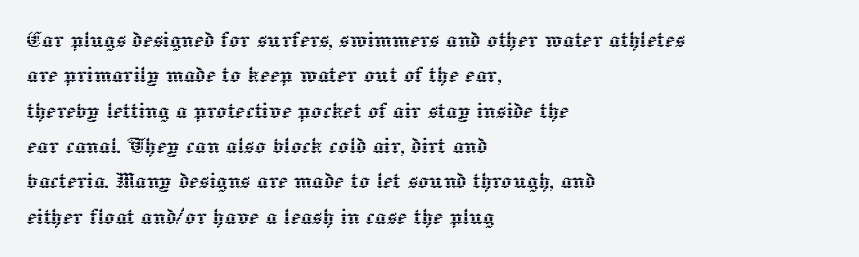
{"italic": "no", "underline": "no", "align": "left", "line_spacing": "normal", "line_spacing_ratio": 1.31, "letter_spacing": "normal", "letter_spacing_em": 0.0, "glyph_px": 27}
